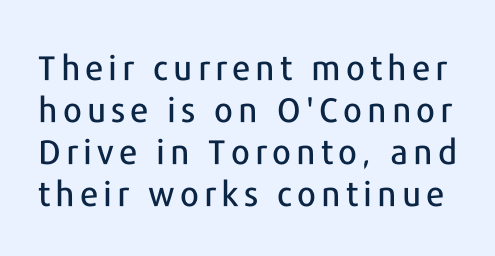
The font's upright variant was chosen for this text. The letters advance in unequal steps, a hallmark of proportional type. Underline: absent. The designer went with a sans here, leaving each stem footless.
